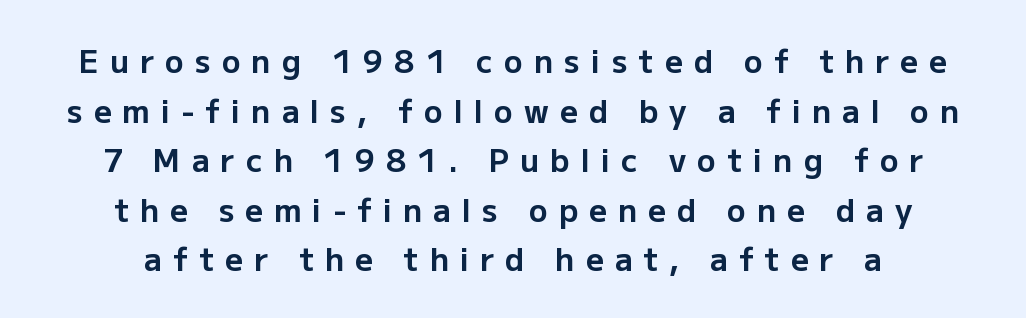
You could not count columns in this text — the font is proportionally spaced. Quick note: not italic, upright. Letters rest on an invisible, unmarked baseline. These lines stack symmetrically, like a column narrowing and widening about its center. Observe the wide spacing: letters keep a clear distance from each other. These lines sit exactly where default settings would place them.
